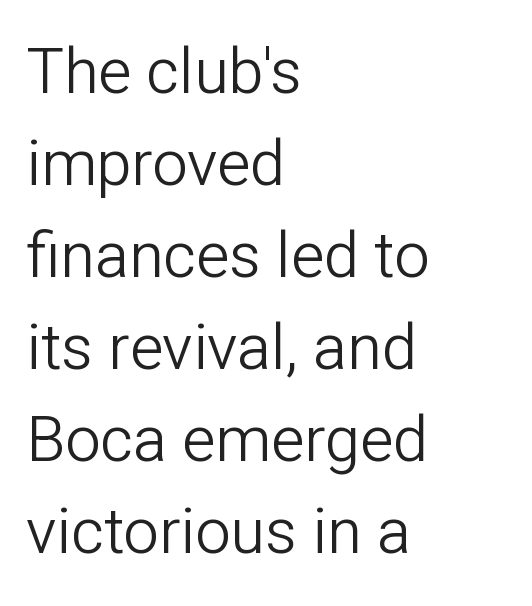
Q: Is the text bold? A: No.
Q: Is the text italic (slanted)? A: No, it is upright.
Q: Is the typeface a serif or a sans-serif typeface? A: Sans-serif.
Q: Is the text underlined? A: No.
Q: How is the paragraph aligned? A: Left-aligned.
Q: Is the spacing between letters normal or unusually wide? A: Normal.
Q: Is the spacing between lines tight, normal or loose? A: Normal.
Q: Width (condensed, normal, or wide)? A: Normal.
Q: Stroke contrast? A: Low.
Q: x-height? A: Medium.
Q: Monospaced? A: No.
